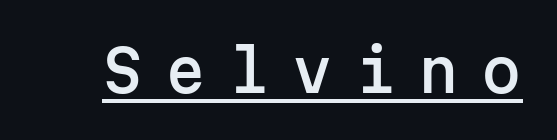
Q: Is the text italic (slanted)? A: No, it is upright.
Q: Is the typeface a serif or a sans-serif typeface? A: Sans-serif.
Q: Is the text underlined? A: Yes.
Q: Is the spacing between letters normal or unusually wide? A: Unusually wide.
Q: Width (condensed, normal, or wide)? A: Normal.
Q: Stroke contrast? A: Low.
Q: x-height? A: Medium.
Q: Monospaced? A: Yes.
